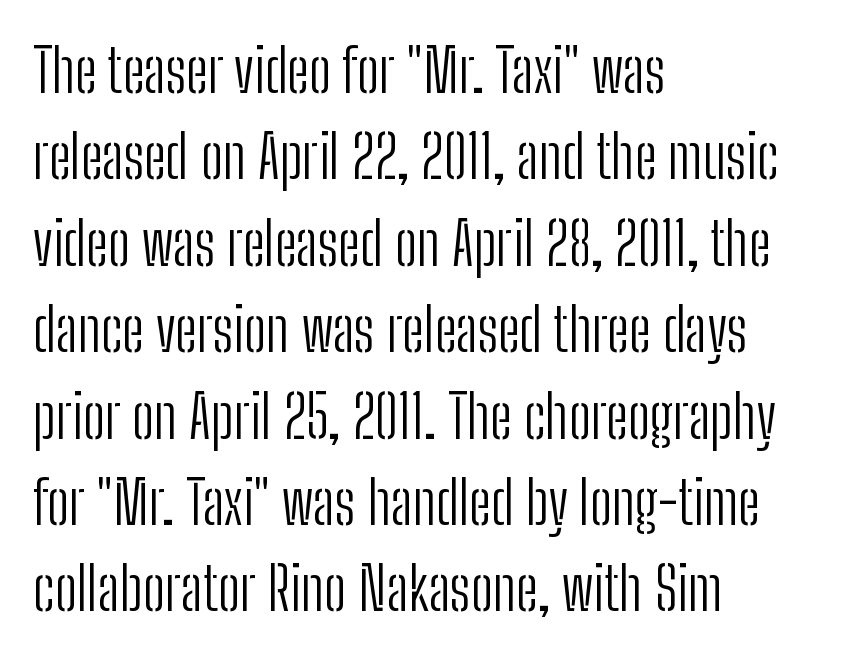
Proportional: the letters do not fall into vertical columns. Short note: letters normally spaced. Decoration check: the copy has no underline. Honestly, the row spacing looks completely unremarkable.
